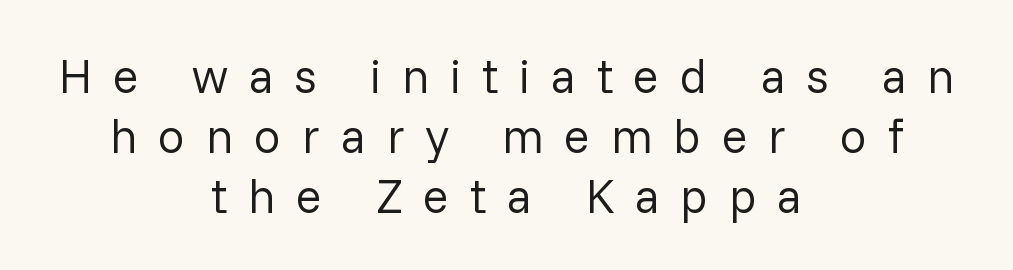
Visually the block forms a symmetrical silhouette, jagged on both flanks. Check the space under the baseline: it is left empty. The letters carry no serifs — their stems end cleanly without finishing strokes. Is this a fixed-width face? No — the glyphs have proportional, varying widths. The rows are spaced the way most documents space them.
